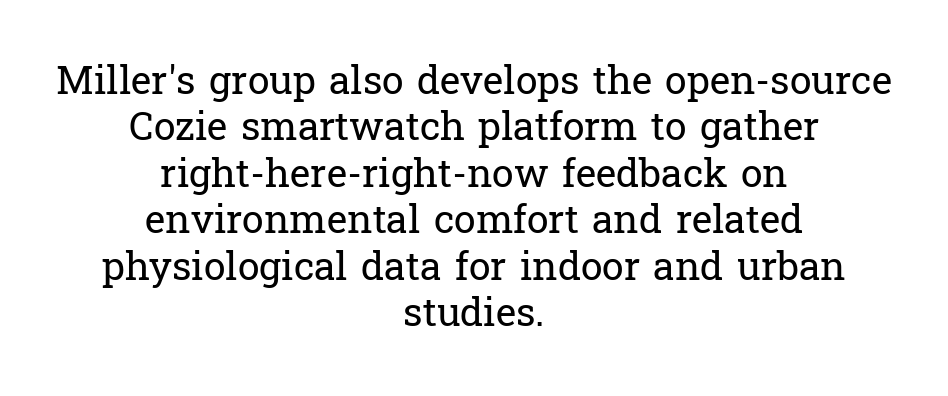
The type is set solid horizontally, with unmodified tracking. Is the block centered? Yes — each line is placed symmetrically about the middle. A typesetter would call this proportional, since set widths differ per character. A typesetter would label this face a serif.
